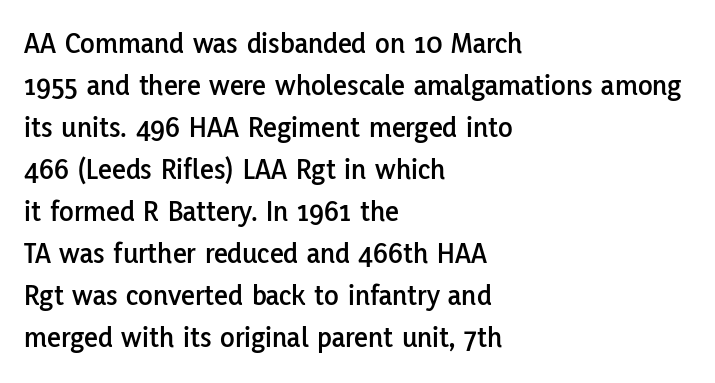
The glyphs in this specimen are sans serif. The lettering holds an erect, upright posture throughout. These lines are set flush left with a ragged right edge. How would I describe the line gaps? Plain and ordinary. These lines are rendered in a variable-pitch font.
